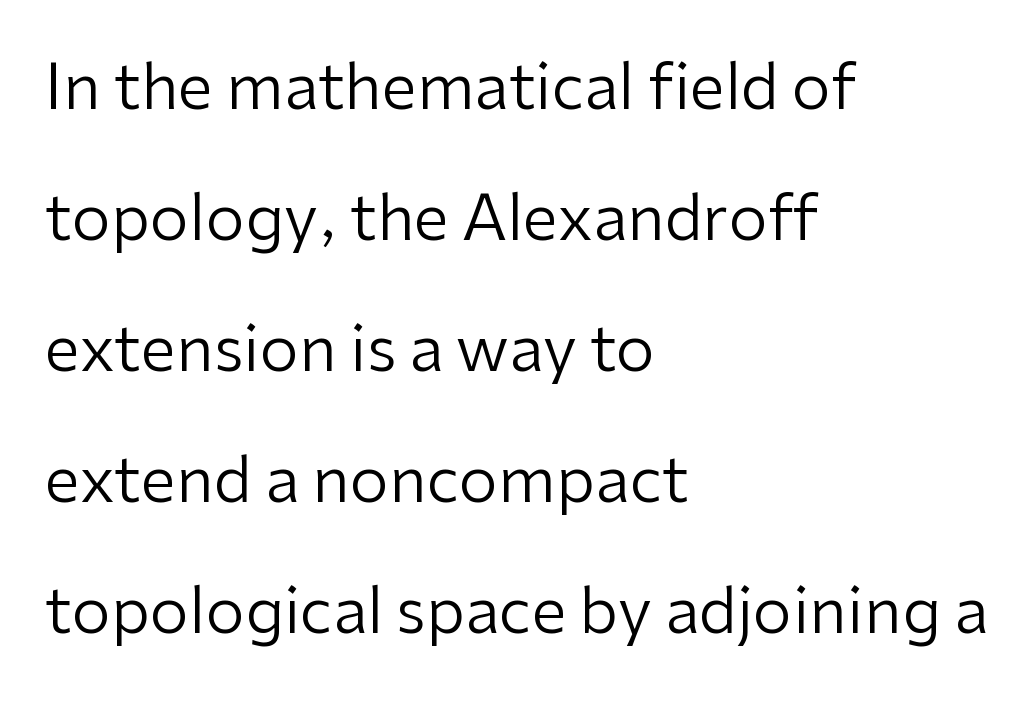
Q: Is the text bold? A: No.
Q: Is the text italic (slanted)? A: No, it is upright.
Q: Is the typeface a serif or a sans-serif typeface? A: Sans-serif.
Q: Is the text underlined? A: No.
Q: How is the paragraph aligned? A: Left-aligned.
Q: Is the spacing between letters normal or unusually wide? A: Normal.
Q: Is the spacing between lines tight, normal or loose? A: Loose.
Q: Width (condensed, normal, or wide)? A: Normal.
Q: Stroke contrast? A: Low.
Q: x-height? A: Medium.
Q: Monospaced? A: No.
